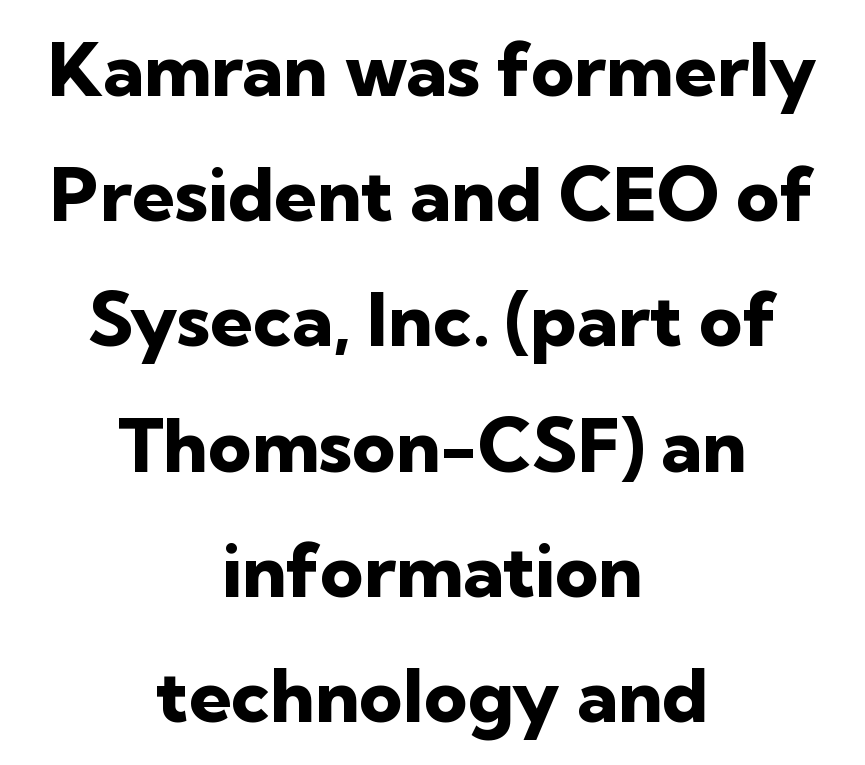
The image shows 75 px heavy sans-serif type, upright; set centered, normal line spacing (1.67x), normal letter spacing, not underlined; low stroke contrast and a medium x-height.
